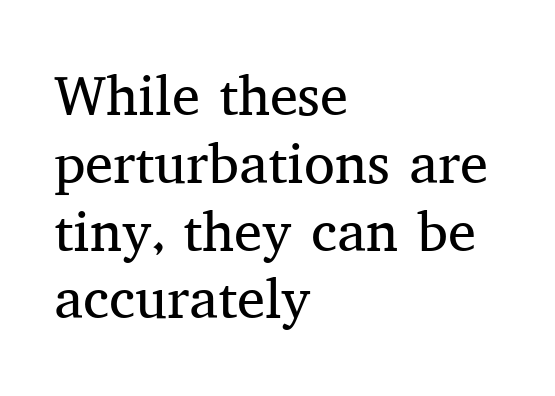
The image shows 56 px regular-weight serif type, upright; set left-aligned, line spacing 1.21x, normal letter spacing, not underlined; medium stroke contrast and a medium x-height.
